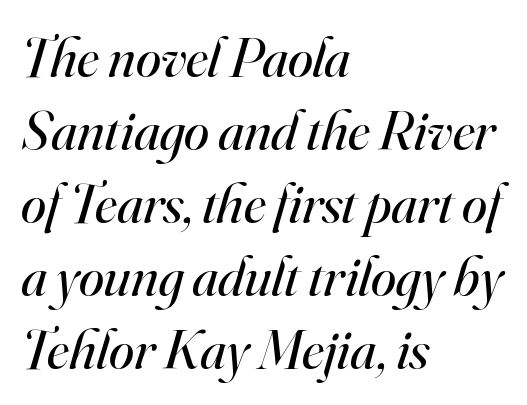
{"serif": "yes", "italic": "yes", "lean": "right", "slant_degrees": 16, "bold": "no", "weight": "regular", "width": "normal", "stroke_contrast": "high", "x_height": "small", "monospaced": "no", "underline": "no", "align": "left", "line_spacing": "normal", "line_spacing_ratio": 1.28, "letter_spacing": "normal", "letter_spacing_em": 0.0, "glyph_px": 57}
